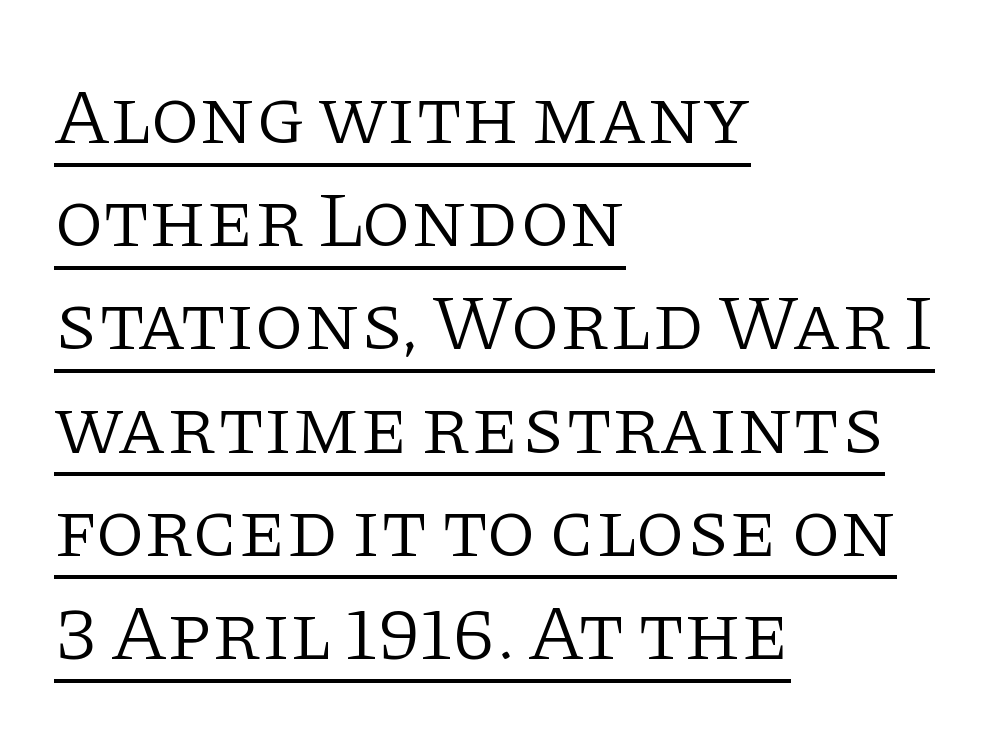
{"serif": "yes", "italic": "no", "bold": "no", "weight": "light", "width": "normal", "stroke_contrast": "low", "x_height": "large", "monospaced": "no", "underline": "yes", "align": "left", "line_spacing": "normal", "line_spacing_ratio": 1.29, "letter_spacing": "normal", "letter_spacing_em": 0.0, "glyph_px": 80}
